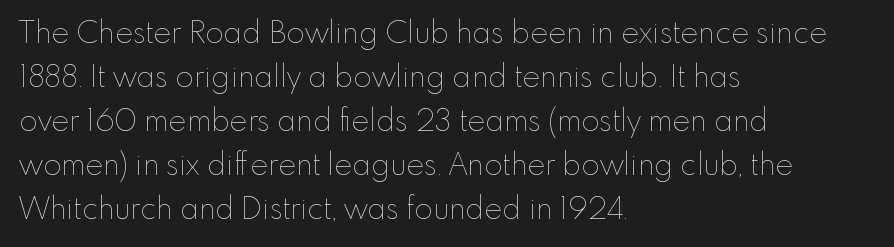
Is this a heavy cut? Hardly; it is regular or lighter. You can tell it's not italic because the verticals are truly vertical. Each new line begins a customary step beneath the previous one. The paragraph has a hard left edge and a soft right edge. Tracking value appears to be zero — textbook default spacing. You could not count columns in this text — the font is proportionally spaced.
